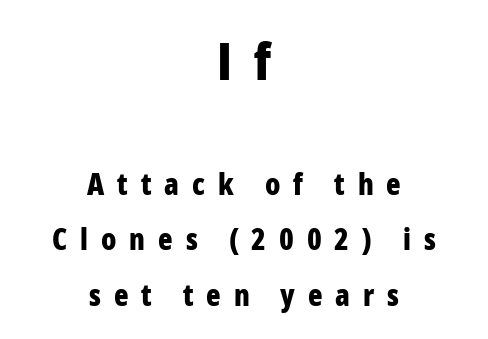
The image shows 52 px bold, condensed sans-serif type, upright; set centered, line spacing 1.85x, unusually wide letter spacing (+0.43 em), not underlined; the first (top) block is 1.73x larger; low stroke contrast and a medium x-height.
